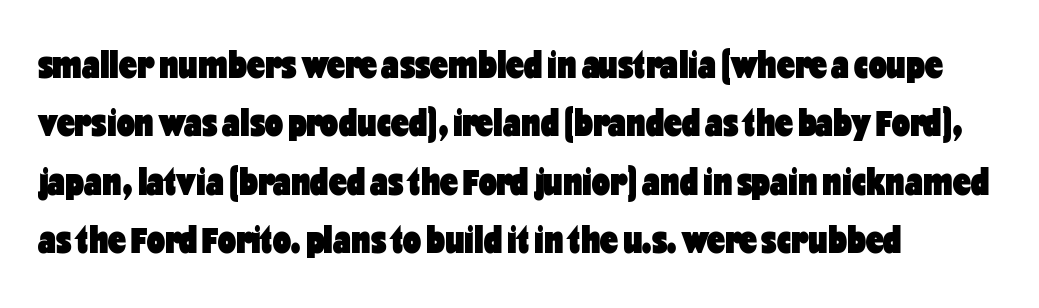
Q: Is the text bold? A: Yes.
Q: Is the text italic (slanted)? A: No, it is upright.
Q: Is the typeface a serif or a sans-serif typeface? A: Sans-serif.
Q: Is the text underlined? A: No.
Q: How is the paragraph aligned? A: Left-aligned.
Q: Is the spacing between letters normal or unusually wide? A: Normal.
Q: Is the spacing between lines tight, normal or loose? A: Normal.
Q: Width (condensed, normal, or wide)? A: Condensed.
Q: Stroke contrast? A: Low.
Q: x-height? A: Medium.
Q: Monospaced? A: No.
